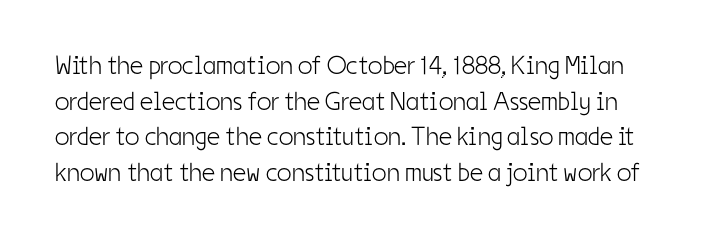
Stems and bowls with no extra thickness — not bold. These lines sit exactly where default settings would place them. Is the letter spacing exaggerated? No — it looks like the ordinary default. Rendered with straight, roman letterforms. The zone under the glyphs is completely vacant.
